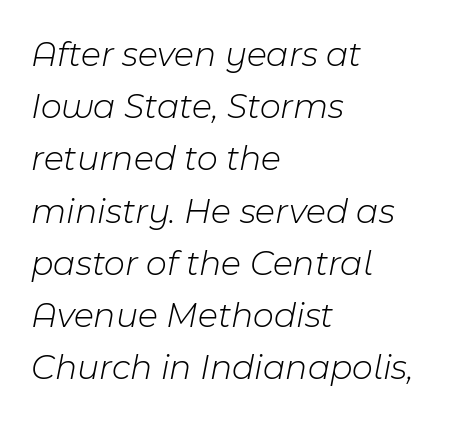
{"italic": "yes", "lean": "right", "slant_degrees": 11, "bold": "no", "weight": "light", "width": "normal", "stroke_contrast": "low", "x_height": "medium", "monospaced": "no", "underline": "no", "align": "left", "line_spacing": "normal", "line_spacing_ratio": 1.45, "letter_spacing": "normal", "letter_spacing_em": 0.0, "glyph_px": 36}
